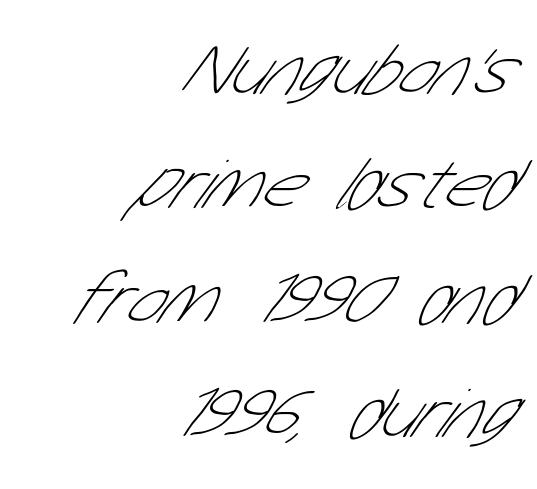
Q: Is the text bold? A: No.
Q: Is the typeface a serif or a sans-serif typeface? A: Sans-serif.
Q: Is the text underlined? A: No.
Q: How is the paragraph aligned? A: Right-aligned.
Q: Is the spacing between letters normal or unusually wide? A: Normal.
Q: Is the spacing between lines tight, normal or loose? A: Normal.
Q: Width (condensed, normal, or wide)? A: Condensed.
Q: Stroke contrast? A: Low.
Q: x-height? A: Medium.
Q: Monospaced? A: No.
